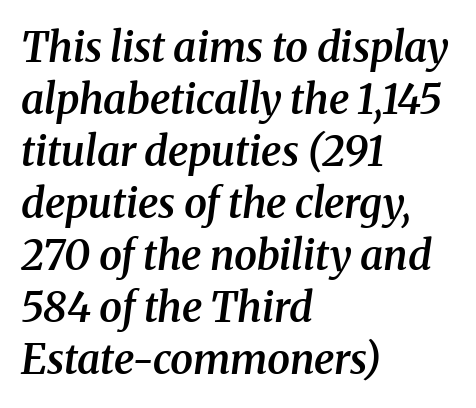
Q: Is the text bold? A: Semi-bold.
Q: Is the text italic (slanted)? A: Yes, it leans right by about 8 degrees.
Q: Is the typeface a serif or a sans-serif typeface? A: Serif.
Q: Is the text underlined? A: No.
Q: How is the paragraph aligned? A: Left-aligned.
Q: Is the spacing between letters normal or unusually wide? A: Normal.
Q: Is the spacing between lines tight, normal or loose? A: Normal.
Q: Width (condensed, normal, or wide)? A: Normal.
Q: Stroke contrast? A: Medium.
Q: x-height? A: Medium.
Q: Monospaced? A: No.
